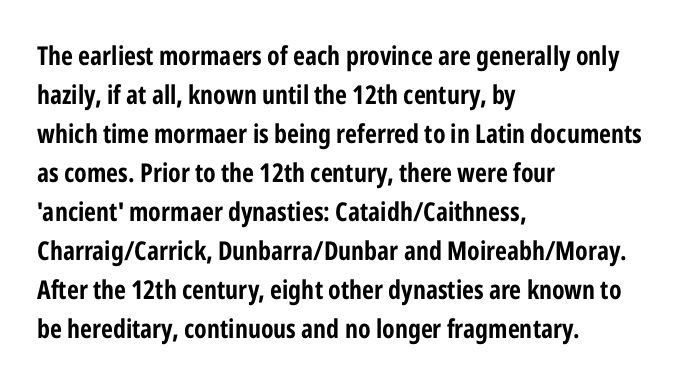
{"italic": "no", "bold": "yes", "underline": "no", "align": "left", "line_spacing": "normal", "line_spacing_ratio": 1.5, "letter_spacing": "normal", "letter_spacing_em": 0.0, "glyph_px": 26}
